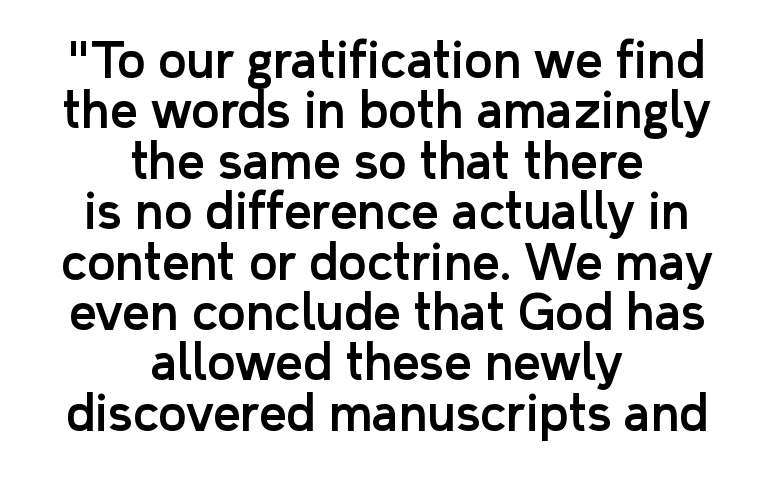
Q: Is the text italic (slanted)? A: No, it is upright.
Q: Is the typeface a serif or a sans-serif typeface? A: Sans-serif.
Q: Is the text underlined? A: No.
Q: How is the paragraph aligned? A: Centered.
Q: Is the spacing between letters normal or unusually wide? A: Normal.
Q: Is the spacing between lines tight, normal or loose? A: Tight.
Q: Width (condensed, normal, or wide)? A: Normal.
Q: Stroke contrast? A: Low.
Q: x-height? A: Medium.
Q: Monospaced? A: No.
